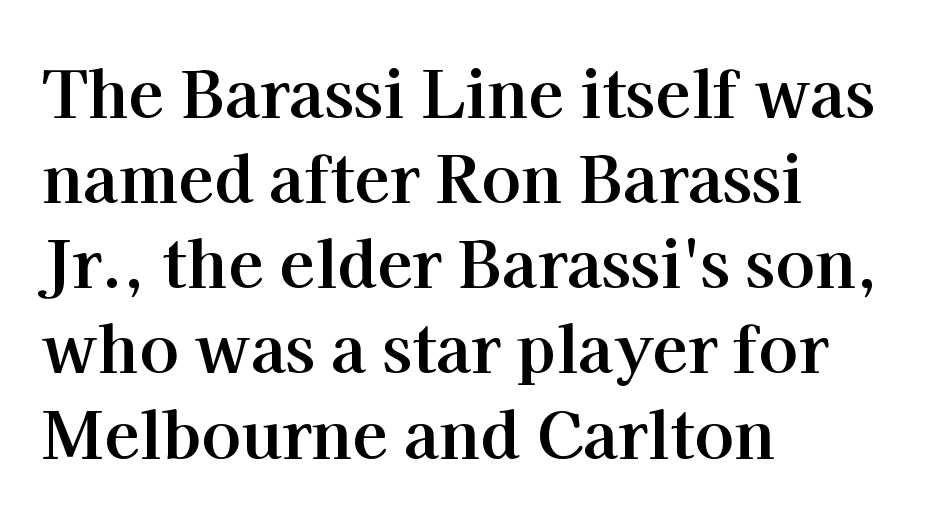
{"serif": "yes", "italic": "no", "bold": "yes", "weight": "bold", "width": "normal", "stroke_contrast": "high", "x_height": "medium", "monospaced": "no", "underline": "no", "align": "left", "line_spacing": "normal", "line_spacing_ratio": 1.31, "letter_spacing": "normal", "letter_spacing_em": 0.0, "glyph_px": 65}
